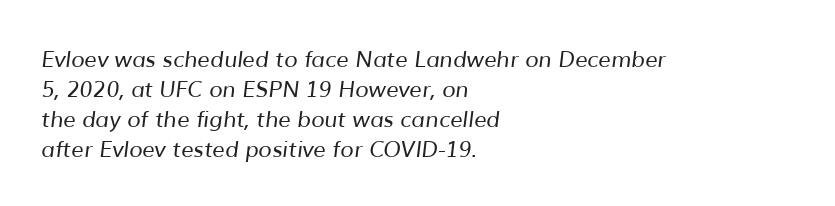
{"bold": "no", "underline": "no", "align": "left", "line_spacing": "normal", "line_spacing_ratio": 1.37, "letter_spacing": "normal", "letter_spacing_em": 0.0, "glyph_px": 22}
